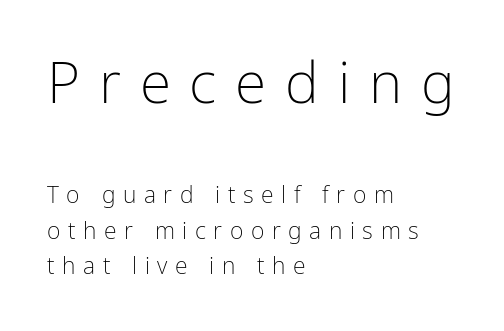
{"serif": "no", "italic": "no", "bold": "no", "weight": "light", "width": "condensed", "stroke_contrast": "low", "x_height": "medium", "monospaced": "no", "underline": "no", "align": "left", "line_spacing": "normal", "line_spacing_ratio": 1.54, "letter_spacing": "wide", "letter_spacing_em": 0.33, "larger_block": "first", "size_ratio": 2.48, "glyph_px": 57}
